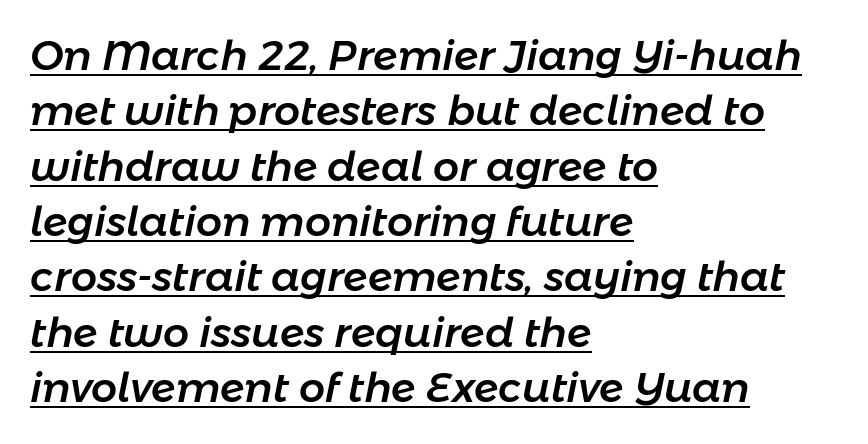
{"italic": "yes", "lean": "right", "slant_degrees": 11, "width": "normal", "stroke_contrast": "low", "x_height": "medium", "monospaced": "no", "underline": "yes", "align": "left", "line_spacing": "normal", "line_spacing_ratio": 1.35, "letter_spacing": "normal", "letter_spacing_em": 0.0, "glyph_px": 41}
